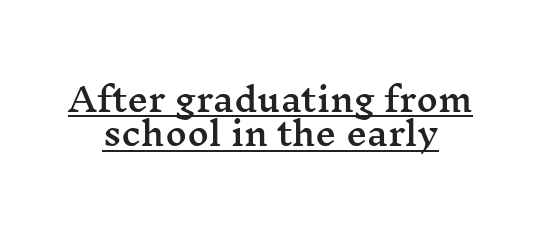
Q: Is the text italic (slanted)? A: No, it is upright.
Q: Is the typeface a serif or a sans-serif typeface? A: Serif.
Q: Is the text underlined? A: Yes.
Q: Is the spacing between letters normal or unusually wide? A: Normal.
Q: Is the spacing between lines tight, normal or loose? A: Tight.
Q: Width (condensed, normal, or wide)? A: Wide.
Q: Stroke contrast? A: Medium.
Q: x-height? A: Medium.
Q: Monospaced? A: No.
